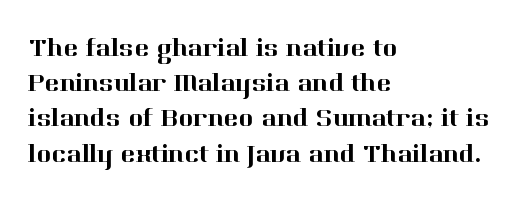
The image shows 25 px text type, upright; set left-aligned, normal line spacing (1.41x), normal letter spacing, not underlined.
